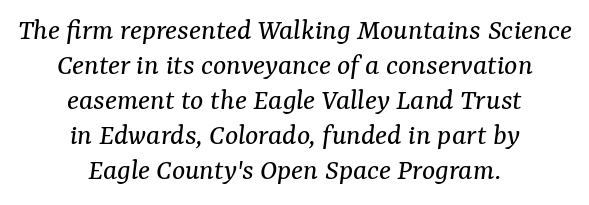
Q: Is the text bold? A: No.
Q: Is the text italic (slanted)? A: Yes, it leans right by about 7 degrees.
Q: Is the typeface a serif or a sans-serif typeface? A: Serif.
Q: Is the text underlined? A: No.
Q: How is the paragraph aligned? A: Centered.
Q: Is the spacing between letters normal or unusually wide? A: Normal.
Q: Is the spacing between lines tight, normal or loose? A: Tight.
Q: Width (condensed, normal, or wide)? A: Normal.
Q: Stroke contrast? A: Medium.
Q: x-height? A: Medium.
Q: Monospaced? A: No.
